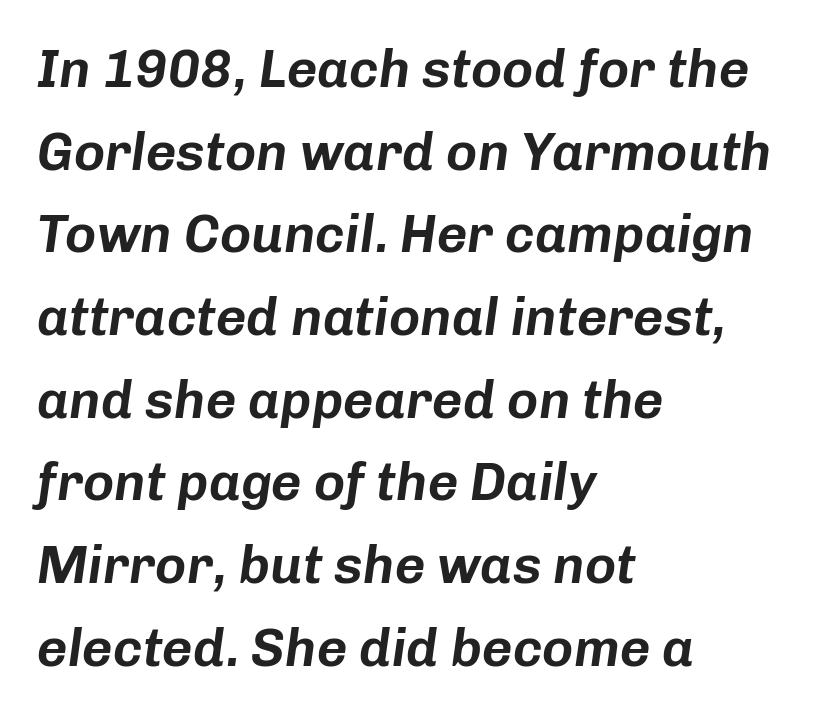
{"italic": "yes", "lean": "right", "slant_degrees": 8, "width": "normal", "stroke_contrast": "low", "x_height": "medium", "monospaced": "no", "underline": "no", "align": "left", "line_spacing": "normal", "line_spacing_ratio": 1.56, "letter_spacing": "normal", "letter_spacing_em": 0.0, "glyph_px": 53}
